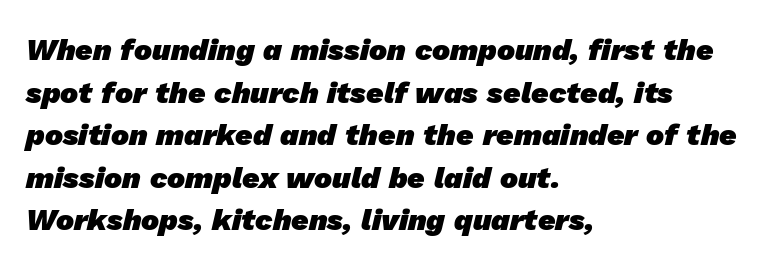
{"serif": "no", "bold": "yes", "weight": "heavy", "width": "normal", "stroke_contrast": "low", "x_height": "medium", "monospaced": "no", "underline": "no", "align": "left", "line_spacing": "normal", "line_spacing_ratio": 1.42, "letter_spacing": "normal", "letter_spacing_em": 0.0, "glyph_px": 30}
